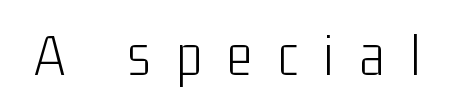
{"serif": "no", "italic": "no", "bold": "no", "weight": "light", "width": "condensed", "stroke_contrast": "low", "x_height": "medium", "monospaced": "no", "underline": "no", "letter_spacing": "wide", "letter_spacing_em": 0.42, "glyph_px": 61}
